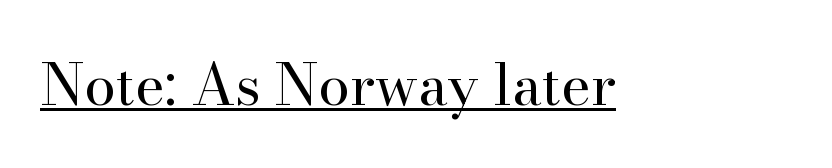
Do the characters align in a grid? No, the font is proportional. Does a line run under the words? Yes, clearly. Glyph-to-glyph distance matches everyday printed text. Stroke mass is kept to a normal reading level or below. Small tapered or slab feet sit at the stroke ends, so this counts as serif. The letters stand upright; this is a roman face.
